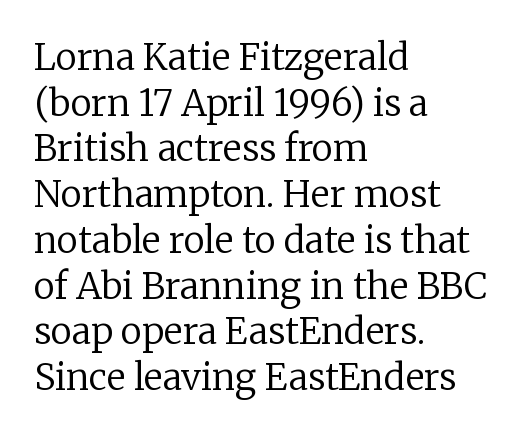
{"serif": "yes", "italic": "no", "bold": "no", "weight": "regular", "width": "normal", "stroke_contrast": "low", "x_height": "medium", "monospaced": "no", "underline": "no", "align": "left", "line_spacing": "normal", "line_spacing_ratio": 1.27, "letter_spacing": "normal", "letter_spacing_em": 0.0, "glyph_px": 36}
